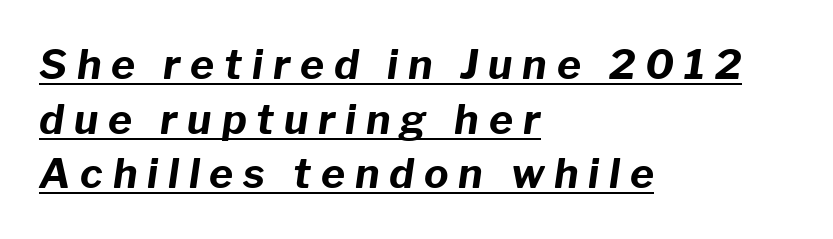
The image shows 41 px bold type, italic (leaning right); set left-aligned, normal line spacing (1.33x), unusually wide letter spacing (+0.24 em), underlined; low stroke contrast and a medium x-height.
